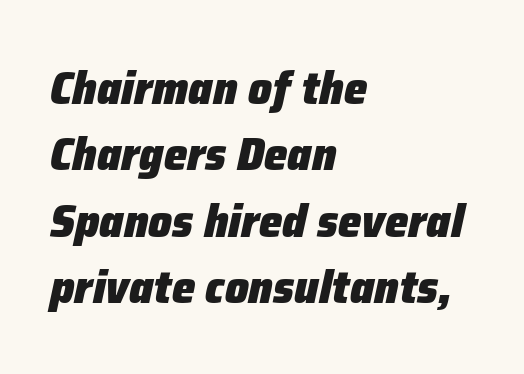
The image shows 47 px heavy type, italic (leaning right); set left-aligned, normal line spacing (1.41x), normal letter spacing, not underlined; low stroke contrast and a medium x-height.
